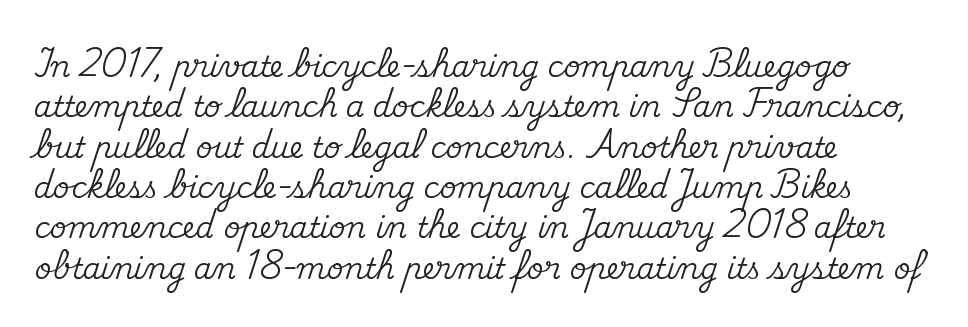
{"serif": "yes", "width": "normal", "stroke_contrast": "medium", "x_height": "small", "monospaced": "no", "underline": "no", "align": "left", "line_spacing": "normal", "line_spacing_ratio": 1.39, "letter_spacing": "normal", "letter_spacing_em": 0.0, "glyph_px": 29}
